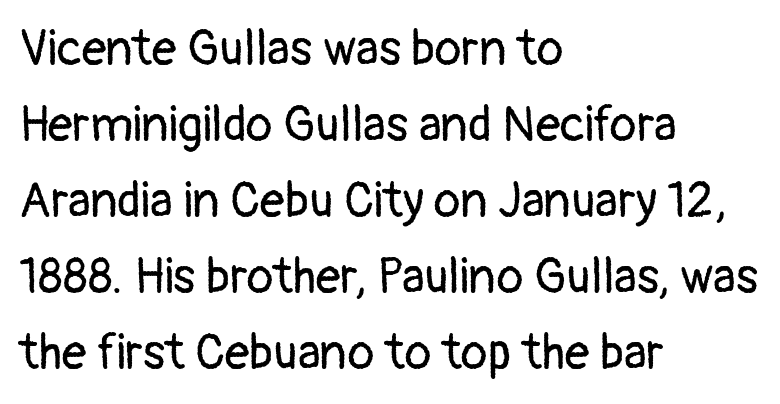
Honestly, the letter spacing is just normal — you wouldn't notice it. Tall strokes in this sample are plumb rather than angled. The face used here is a sans, in the tradition of grotesques and geometrics. The strip under each line holds only bare page. In CSS terms this would be text-align: left. Proportional: the letters do not fall into vertical columns.
